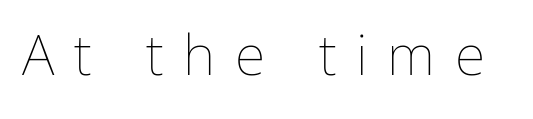
Q: Is the text bold? A: No.
Q: Is the text italic (slanted)? A: No, it is upright.
Q: Is the text underlined? A: No.
Q: Is the spacing between letters normal or unusually wide? A: Unusually wide.
Q: Width (condensed, normal, or wide)? A: Normal.
Q: Stroke contrast? A: Low.
Q: x-height? A: Medium.
Q: Monospaced? A: No.
